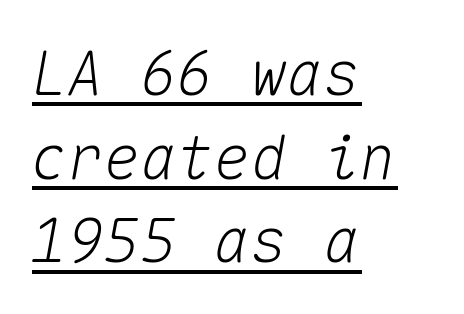
Visually the block forms a straight wall on the left and a jagged coastline on the right. The face used here is monospaced, like something from a code editor. The rows are spaced the way most documents space them. In designer terms, the underline attribute is active on this setting. An italicized treatment has been applied to the whole sample.
